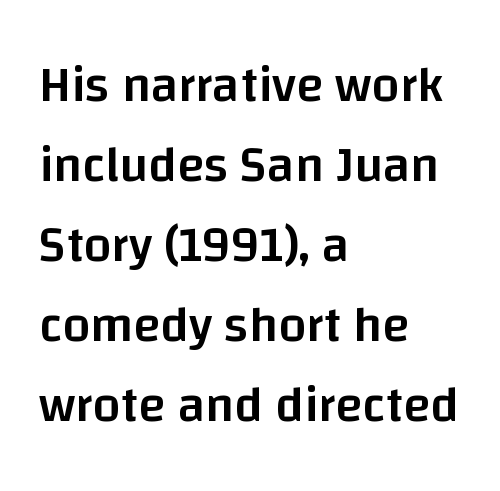
{"serif": "no", "italic": "no", "bold": "semi", "weight": "semibold", "width": "normal", "stroke_contrast": "low", "x_height": "large", "monospaced": "no", "underline": "no", "align": "left", "line_spacing": "normal", "line_spacing_ratio": 1.6, "letter_spacing": "normal", "letter_spacing_em": 0.0, "glyph_px": 50}
